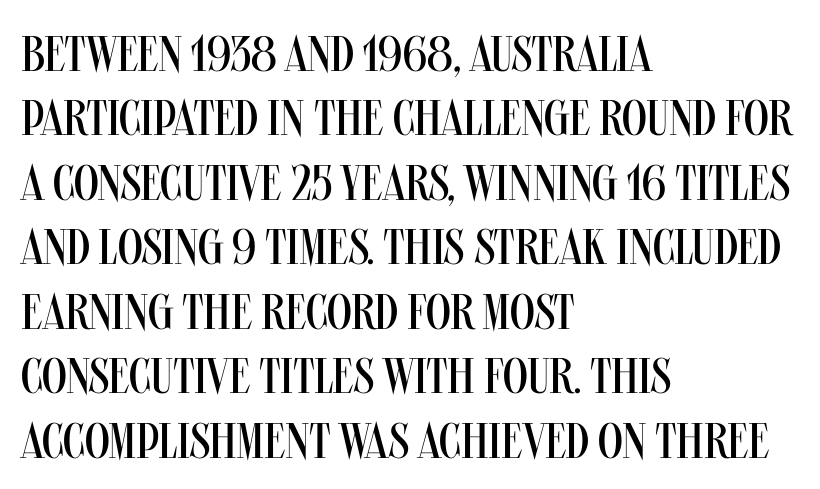
{"serif": "no", "italic": "no", "bold": "no", "weight": "regular", "width": "condensed", "stroke_contrast": "medium", "x_height": "large", "monospaced": "no", "underline": "no", "align": "left", "line_spacing": "normal", "line_spacing_ratio": 1.29, "letter_spacing": "normal", "letter_spacing_em": 0.0, "glyph_px": 50}
